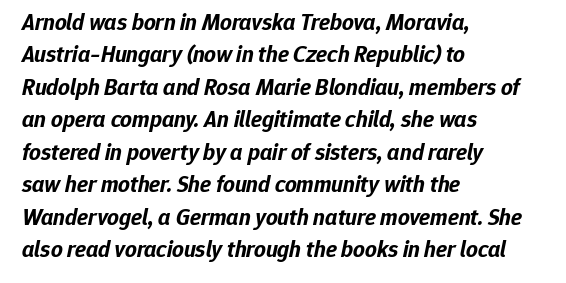
{"italic": "yes", "lean": "right", "slant_degrees": 12, "bold": "yes", "underline": "no", "align": "left", "line_spacing": "normal", "line_spacing_ratio": 1.41, "letter_spacing": "normal", "letter_spacing_em": 0.0, "glyph_px": 23}
